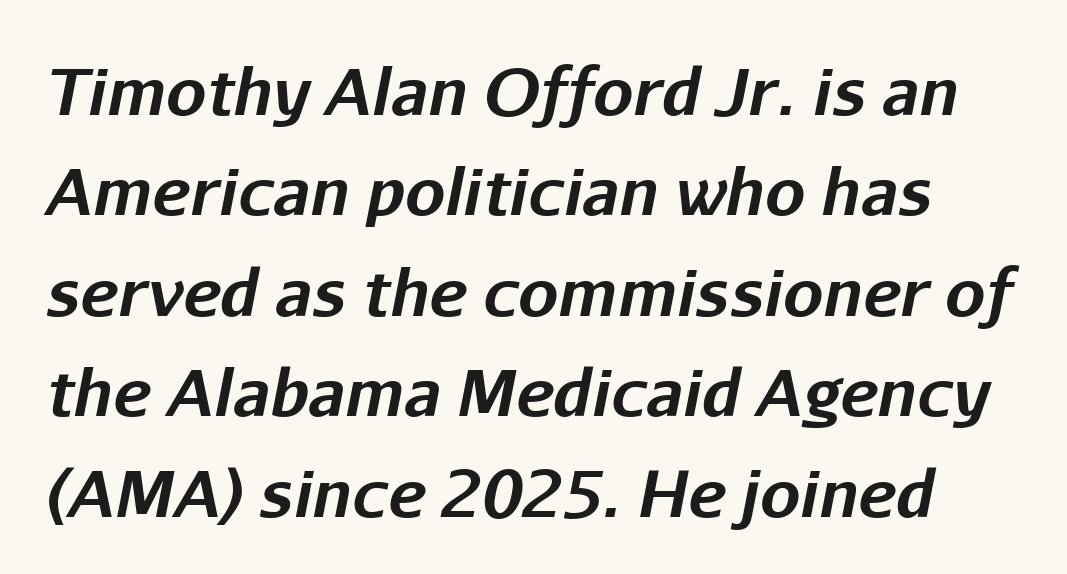
{"italic": "yes", "lean": "right", "slant_degrees": 11, "bold": "yes", "weight": "bold", "width": "normal", "stroke_contrast": "low", "x_height": "medium", "monospaced": "no", "underline": "no", "line_spacing": "normal", "line_spacing_ratio": 1.57, "letter_spacing": "normal", "letter_spacing_em": 0.0, "glyph_px": 64}
